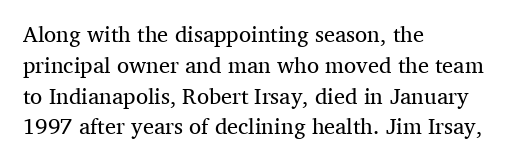
Summary of vertical rhythm: regular, with standard interline spacing. Short note: letters normally spaced. The font's upright variant was chosen for this text. Casual observation: everything's shoved over to the left.
